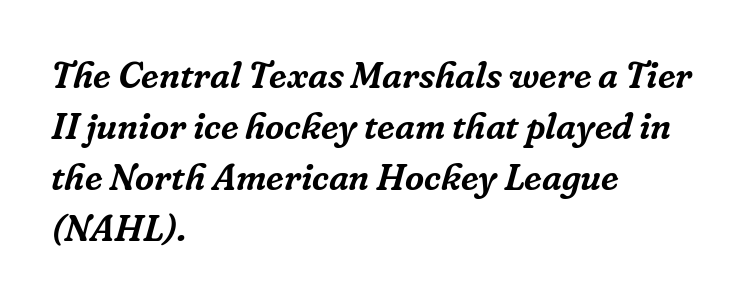
Q: Is the text italic (slanted)? A: Yes, it leans right by about 16 degrees.
Q: Is the typeface a serif or a sans-serif typeface? A: Serif.
Q: Is the text underlined? A: No.
Q: How is the paragraph aligned? A: Left-aligned.
Q: Is the spacing between letters normal or unusually wide? A: Normal.
Q: Is the spacing between lines tight, normal or loose? A: Normal.
Q: Width (condensed, normal, or wide)? A: Normal.
Q: Stroke contrast? A: Low.
Q: x-height? A: Medium.
Q: Monospaced? A: No.
